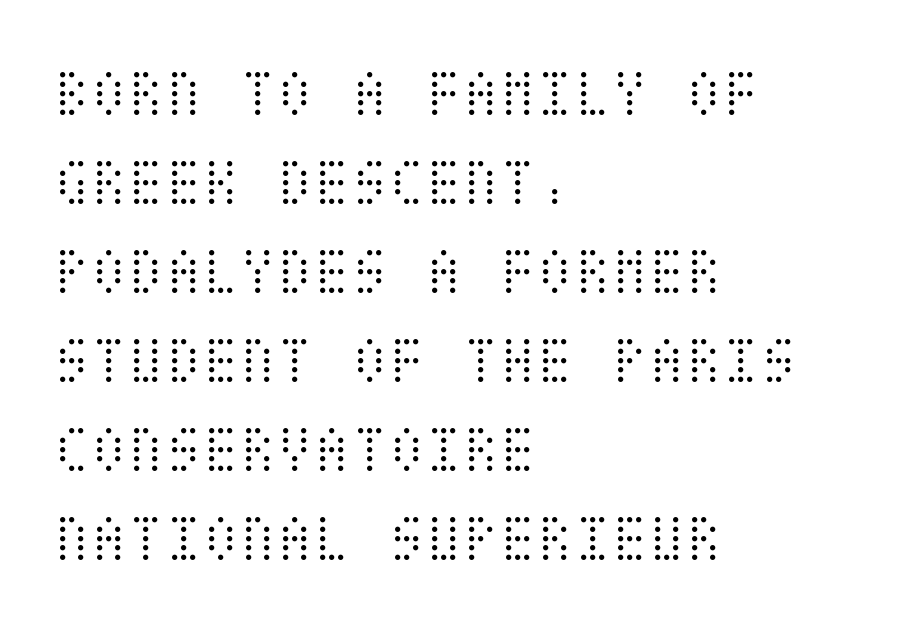
Q: Is the text bold? A: No.
Q: Is the text italic (slanted)? A: No, it is upright.
Q: Is the text underlined? A: No.
Q: How is the paragraph aligned? A: Left-aligned.
Q: Is the spacing between letters normal or unusually wide? A: Normal.
Q: Is the spacing between lines tight, normal or loose? A: Normal.
Q: Width (condensed, normal, or wide)? A: Condensed.
Q: Stroke contrast? A: Medium.
Q: x-height? A: Large.
